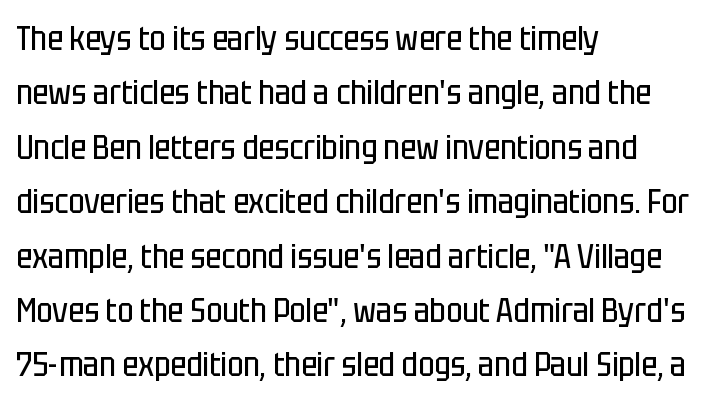
{"serif": "no", "italic": "no", "bold": "no", "weight": "regular", "width": "condensed", "stroke_contrast": "low", "x_height": "large", "monospaced": "no", "underline": "no", "align": "left", "line_spacing": "normal", "line_spacing_ratio": 1.6, "letter_spacing": "normal", "letter_spacing_em": 0.0, "glyph_px": 34}
